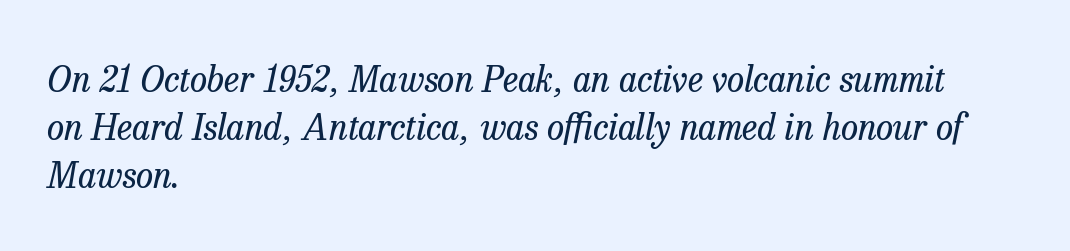
A light-to-regular cut is what we see here. One-word summary of the alignment: left. Looking at the ascenders, they clearly lean. The typeface chosen for these lines features serifs. What stands out about the letter spacing? Nothing — it is the standard amount. These lines are rendered in a variable-pitch font.
